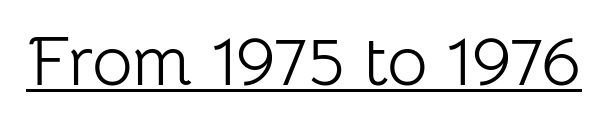
Quick note: underline on. This is the regular roman posture of the typeface. The rendering shows plain stroke endings on the letterforms — a sans-serif design. On a weight scale, this lands at 450 or below. The passage shown has conventional tracking throughout.
